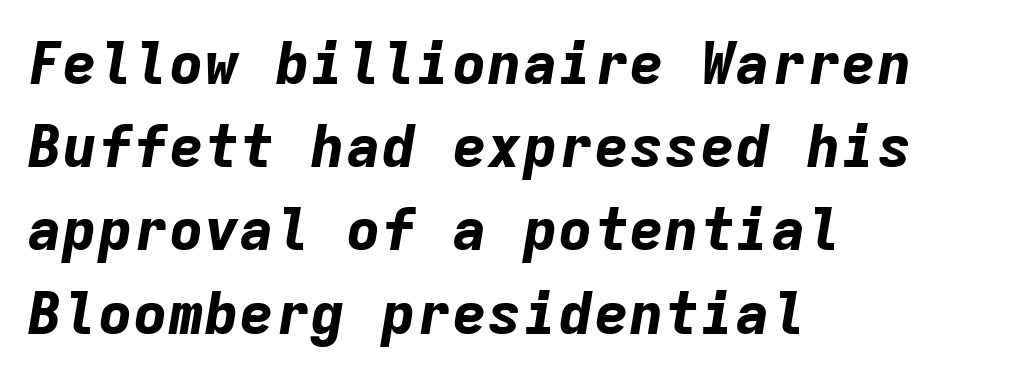
Letters rest on an invisible, unmarked baseline. Is the letter spacing exaggerated? No — it looks like the ordinary default. Horizontal alignment here is leftward, the default for most running prose. The typesetting leans heavy: a genuine bold. In terms of posture, this sample is oblique.
